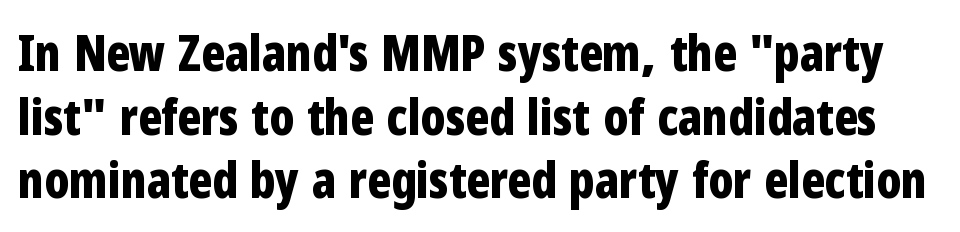
{"serif": "no", "italic": "no", "bold": "yes", "weight": "bold", "width": "condensed", "stroke_contrast": "low", "x_height": "medium", "monospaced": "no", "underline": "no", "line_spacing": "normal", "line_spacing_ratio": 1.3, "letter_spacing": "normal", "letter_spacing_em": 0.0, "glyph_px": 49}
